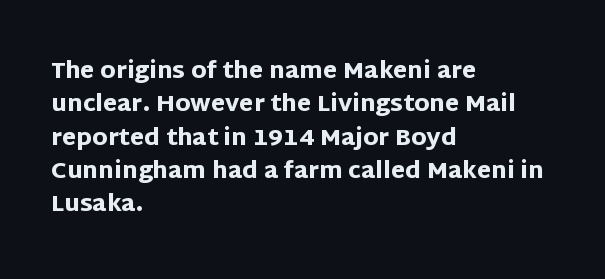
Every letter is thick-stroked: bold, no question. The space directly below the letters is spotless. How would I describe the line gaps? Plain and ordinary. A classic flush-left, rag-right setting is used for this passage. The specimen reads as upright at a glance.
